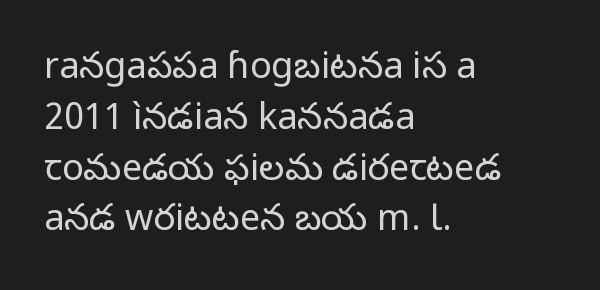
Weight: in the light-to-regular range. Posture: vertical. Each letter's strokes conclude bluntly, with no projecting serifs. Words appear dense and cohesive because spacing is normal.
